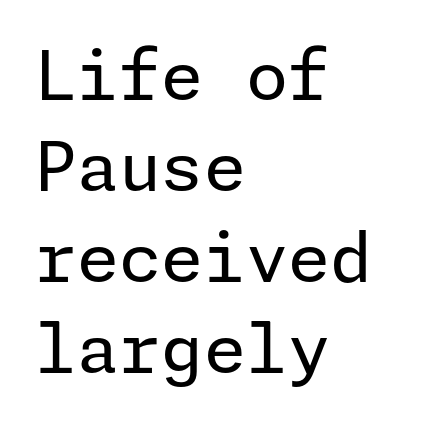
The image shows 68 px regular-weight sans-serif type, upright; set left-aligned, normal line spacing (1.34x), normal letter spacing, not underlined; low stroke contrast and a medium x-height.
